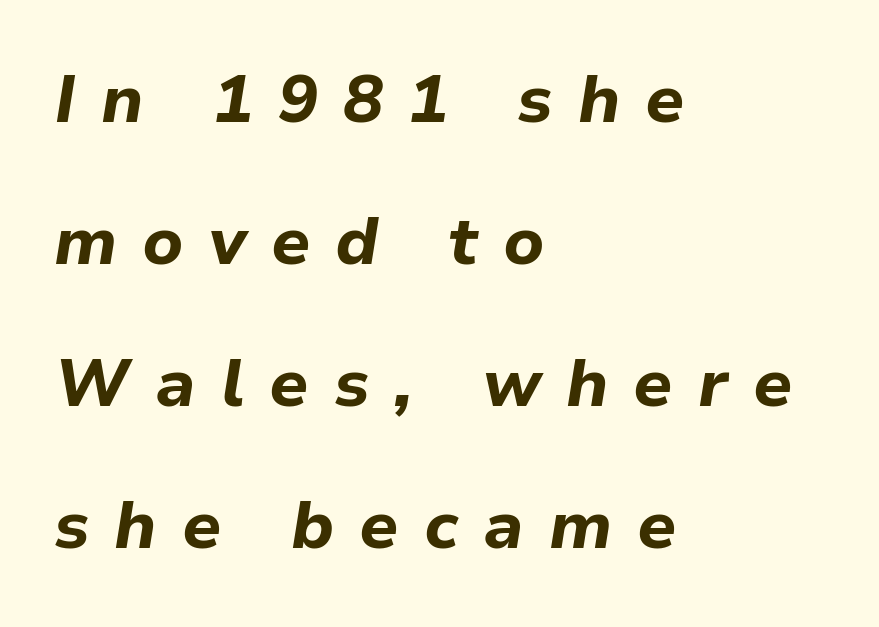
Observe the wide spacing: letters keep a clear distance from each other. Spacing verdict: proportional, widths tailored to each character. The passage shown is not underscored anywhere. Thick stems and heavy bowls — unmistakably bold.
